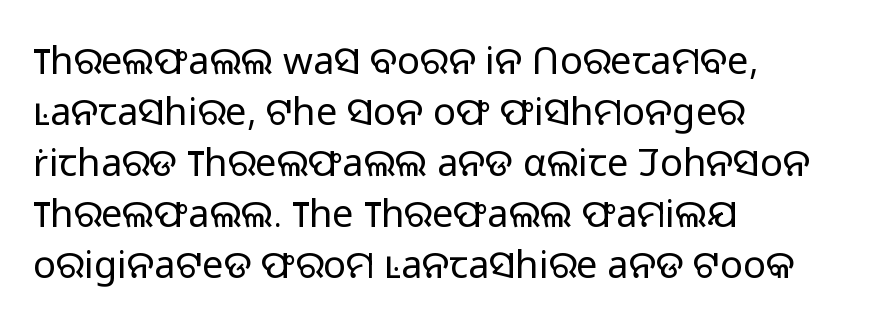
This rendering features lettering with no underline. A typesetter would call this proportional, since set widths differ per character. Check where the strokes stop: nothing finishes them off — pure sans. Typeset ragged right — the left edge is the straight one. In terms of leading, this rendering sits right in the middle. The strokes are not fattened; the text isn't bold.
